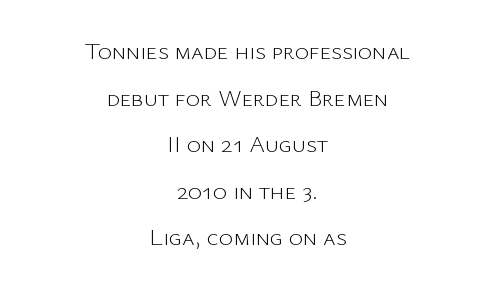
The image shows 24 px text type, upright; set centered, loose line spacing (1.94x), normal letter spacing, not underlined.
